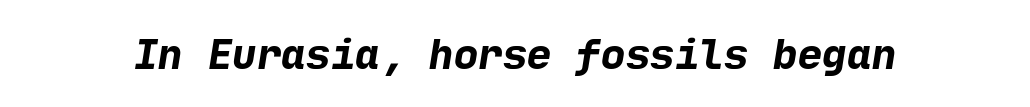
Q: Is the text bold? A: Yes.
Q: Is the typeface a serif or a sans-serif typeface? A: Sans-serif.
Q: Is the text underlined? A: No.
Q: Is the spacing between letters normal or unusually wide? A: Normal.
Q: Width (condensed, normal, or wide)? A: Normal.
Q: Stroke contrast? A: Low.
Q: x-height? A: Medium.
